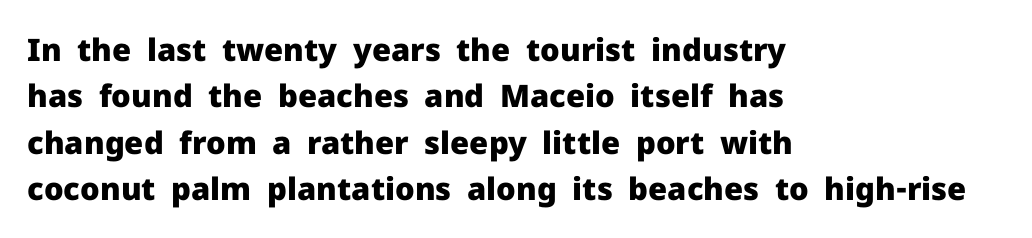
Q: Is the text bold? A: Yes.
Q: Is the text italic (slanted)? A: No, it is upright.
Q: Is the typeface a serif or a sans-serif typeface? A: Sans-serif.
Q: Is the text underlined? A: No.
Q: How is the paragraph aligned? A: Left-aligned.
Q: Is the spacing between letters normal or unusually wide? A: Normal.
Q: Is the spacing between lines tight, normal or loose? A: Normal.
Q: Width (condensed, normal, or wide)? A: Normal.
Q: Stroke contrast? A: Low.
Q: x-height? A: Medium.
Q: Monospaced? A: No.
